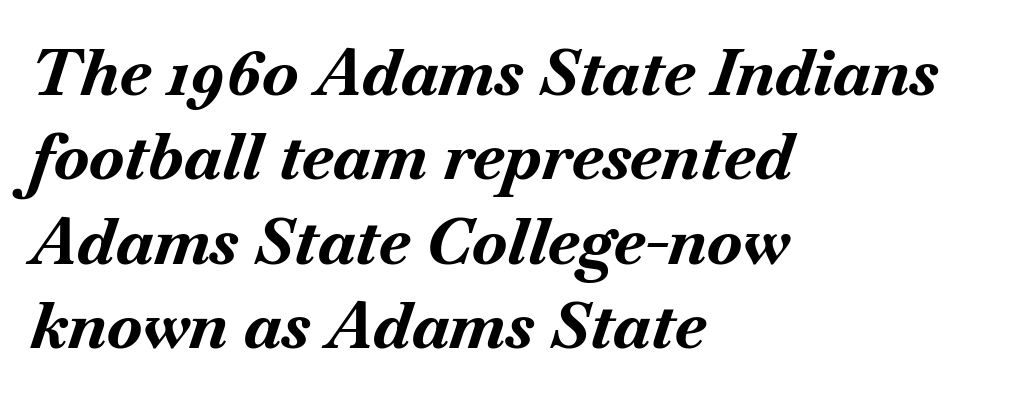
{"italic": "yes", "lean": "right", "slant_degrees": 18, "bold": "yes", "weight": "bold", "width": "normal", "stroke_contrast": "medium", "x_height": "small", "monospaced": "no", "underline": "no", "align": "left", "line_spacing": "normal", "line_spacing_ratio": 1.3, "letter_spacing": "normal", "letter_spacing_em": 0.0, "glyph_px": 65}
